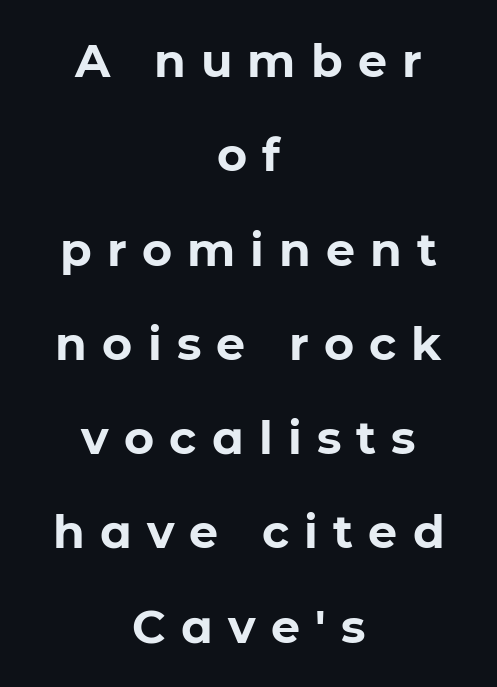
Layout note: lines centered. The tracking jumps out immediately: characters are airy and widely separated. Think of a printed novel: that variable character pitch is what you see here. The rendering uses a large line-height, opening up the rows. Words float on clear page, feet unadorned.
